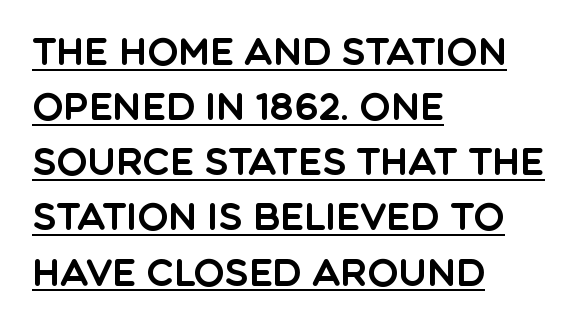
{"serif": "no", "italic": "no", "width": "normal", "x_height": "large", "monospaced": "no", "underline": "yes", "align": "left", "line_spacing": "normal", "line_spacing_ratio": 1.49, "letter_spacing": "normal", "letter_spacing_em": 0.0, "glyph_px": 37}
